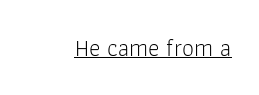
{"italic": "no", "bold": "no", "underline": "yes", "letter_spacing": "normal", "letter_spacing_em": 0.0, "glyph_px": 24}
